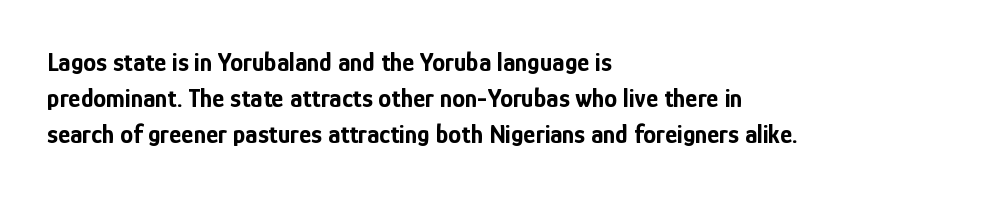
Q: Is the text bold? A: Yes.
Q: Is the text italic (slanted)? A: No, it is upright.
Q: Is the text underlined? A: No.
Q: How is the paragraph aligned? A: Left-aligned.
Q: Is the spacing between letters normal or unusually wide? A: Normal.
Q: Is the spacing between lines tight, normal or loose? A: Normal.
